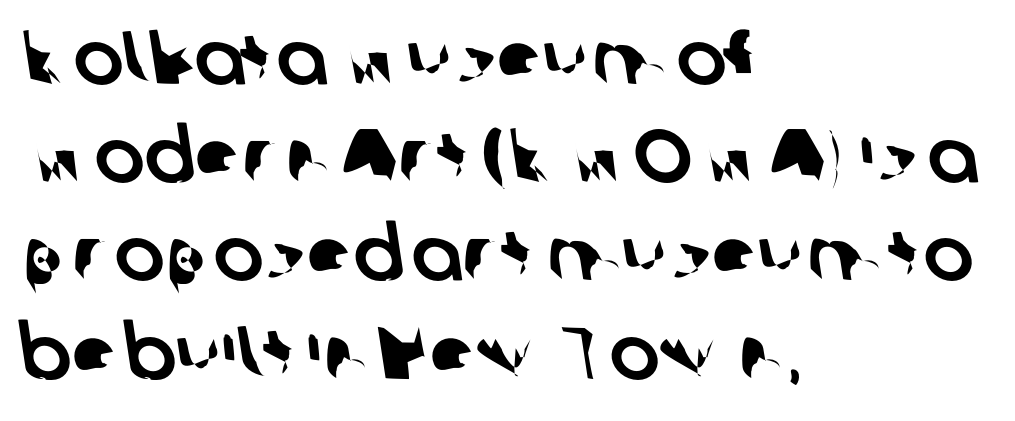
{"serif": "no", "width": "normal", "stroke_contrast": "low", "x_height": "medium", "monospaced": "no", "underline": "no", "align": "left", "line_spacing": "normal", "line_spacing_ratio": 1.31, "letter_spacing": "normal", "letter_spacing_em": 0.0, "glyph_px": 75}
